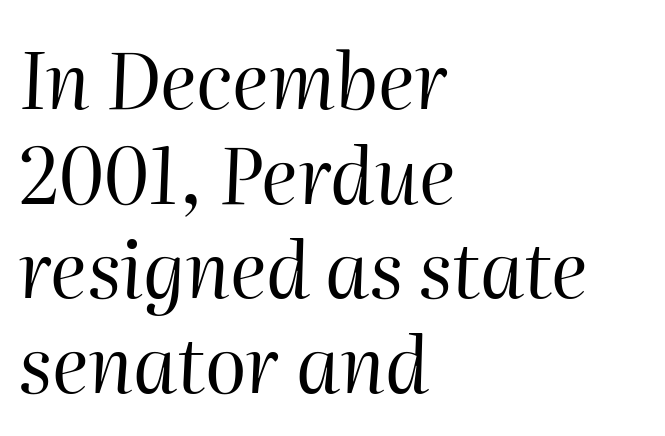
{"italic": "yes", "lean": "right", "slant_degrees": 2, "bold": "no", "weight": "regular", "width": "normal", "stroke_contrast": "high", "x_height": "medium", "monospaced": "no", "underline": "no", "align": "left", "line_spacing_ratio": 1.23, "letter_spacing": "normal", "letter_spacing_em": 0.0, "glyph_px": 77}
